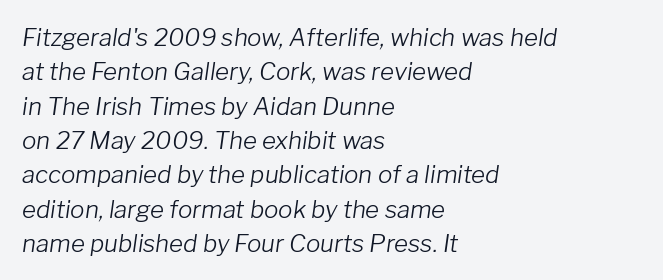
{"italic": "yes", "lean": "right", "slant_degrees": 8, "bold": "no", "underline": "no", "align": "left", "line_spacing": "normal", "line_spacing_ratio": 1.43, "letter_spacing": "normal", "letter_spacing_em": 0.0, "glyph_px": 24}
